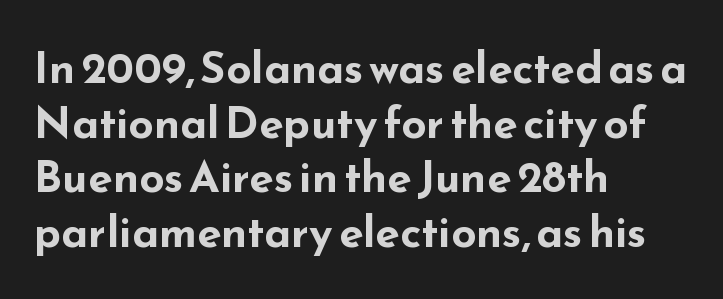
{"serif": "no", "italic": "no", "bold": "yes", "weight": "bold", "width": "wide", "stroke_contrast": "low", "x_height": "small", "monospaced": "no", "underline": "no", "align": "left", "line_spacing_ratio": 1.24, "letter_spacing": "normal", "letter_spacing_em": 0.0, "glyph_px": 44}
